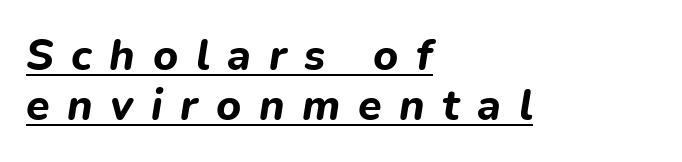
Short note: letters widely spaced. Rendered with sloped, italic letterforms. Looks like regular typesetting: each glyph gets only the width it needs. The typesetting leans heavy: a genuine bold. All the whitespace from short lines collects on the right. A rule runs beneath these lines of type.
